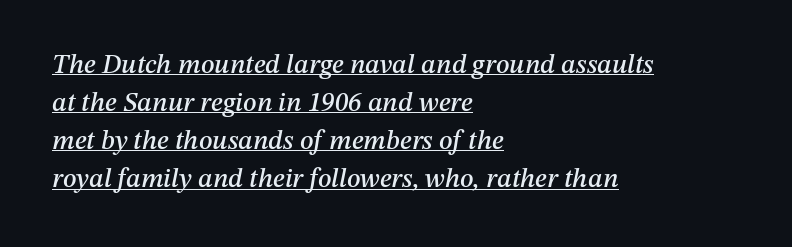
{"italic": "yes", "lean": "right", "slant_degrees": 12, "underline": "yes", "align": "left", "line_spacing": "normal", "line_spacing_ratio": 1.41, "letter_spacing": "normal", "letter_spacing_em": 0.0, "glyph_px": 27}
